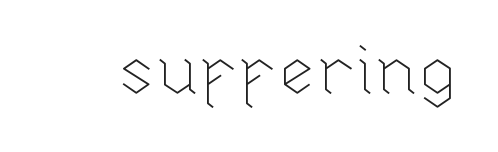
The words here are not underlined. The gaps between neighbouring characters are ordinary and unremarkable. Do the characters align in a grid? No, the font is proportional. Caption: face not bold, strokes unweighted.
